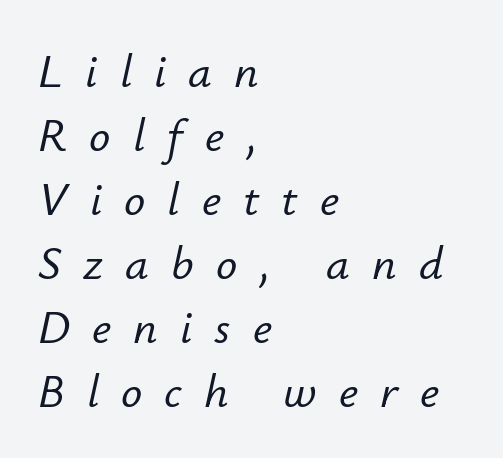
If you measured baseline to baseline, you'd find a middling distance. The rendering uses natural spacing where letterforms have individual widths. Bare-footed words on every line. The letters are spread apart with noticeably loose tracking. A student would call this left alignment; a typographer would say flush left, rag right.
